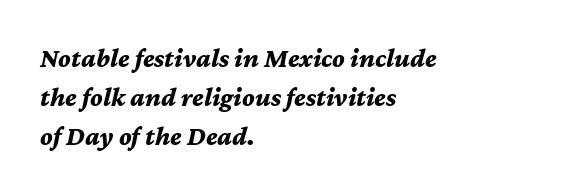
Q: Is the text bold? A: Yes.
Q: Is the text italic (slanted)? A: Yes, it leans right by about 12 degrees.
Q: Is the text underlined? A: No.
Q: How is the paragraph aligned? A: Left-aligned.
Q: Is the spacing between letters normal or unusually wide? A: Normal.
Q: Is the spacing between lines tight, normal or loose? A: Normal.
